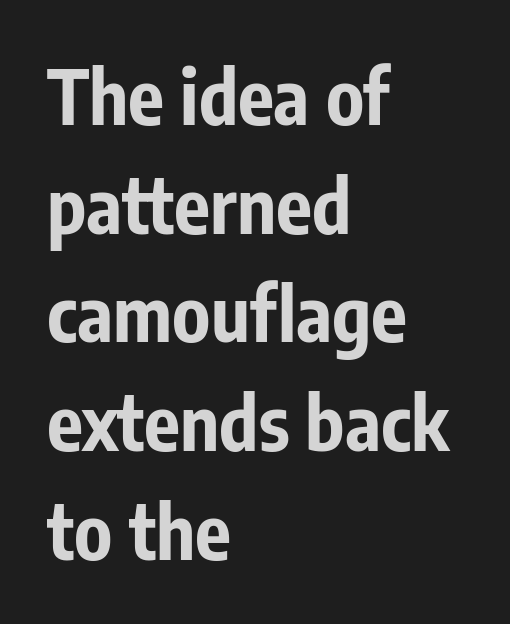
Q: Is the text bold? A: Yes.
Q: Is the text italic (slanted)? A: No, it is upright.
Q: Is the typeface a serif or a sans-serif typeface? A: Sans-serif.
Q: Is the text underlined? A: No.
Q: How is the paragraph aligned? A: Left-aligned.
Q: Is the spacing between letters normal or unusually wide? A: Normal.
Q: Is the spacing between lines tight, normal or loose? A: Normal.
Q: Width (condensed, normal, or wide)? A: Condensed.
Q: Stroke contrast? A: Low.
Q: x-height? A: Medium.
Q: Monospaced? A: No.
